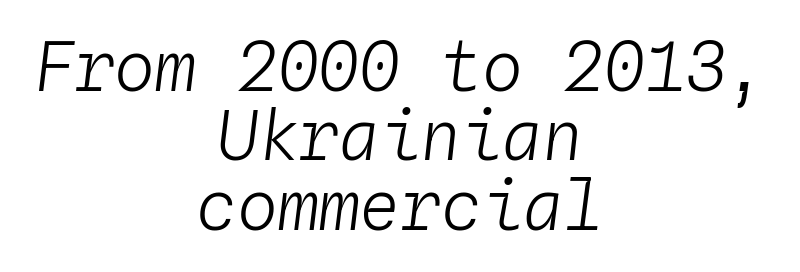
The image shows 68 px light type, italic (leaning right), monospaced; set centered, tight line spacing (1.02x), normal letter spacing, not underlined; low stroke contrast and a medium x-height.
